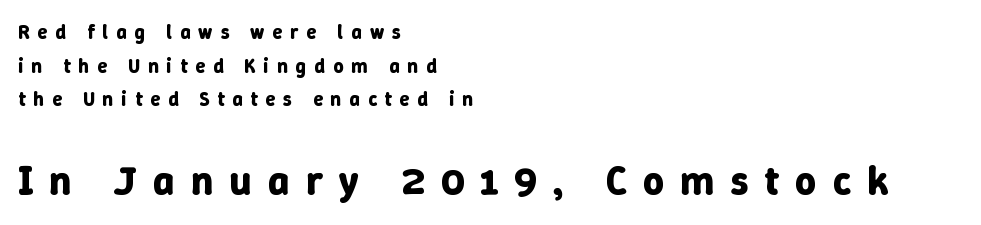
{"italic": "no", "bold": "yes", "weight": "bold", "width": "normal", "stroke_contrast": "low", "x_height": "medium", "monospaced": "no", "underline": "no", "align": "left", "line_spacing": "normal", "line_spacing_ratio": 1.68, "letter_spacing": "wide", "letter_spacing_em": 0.4, "larger_block": "second", "size_ratio": 2.05, "glyph_px": 41}
